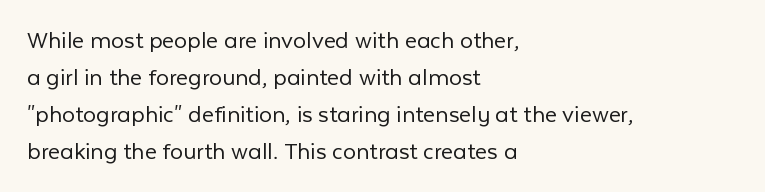
Rule under the text: the space is simply empty. The tracking reads as untouched default to a designer's eye. Compared with a typical body face, this is equally light or lighter still. A student would call this left alignment; a typographer would say flush left, rag right. The rows are spaced the way most documents space them.
